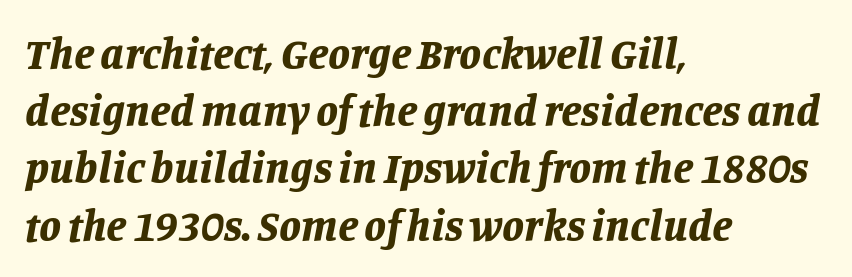
{"italic": "yes", "lean": "right", "slant_degrees": 11, "bold": "yes", "weight": "bold", "width": "normal", "stroke_contrast": "low", "x_height": "large", "monospaced": "no", "underline": "no", "align": "left", "line_spacing": "normal", "line_spacing_ratio": 1.3, "letter_spacing": "normal", "letter_spacing_em": 0.0, "glyph_px": 44}
